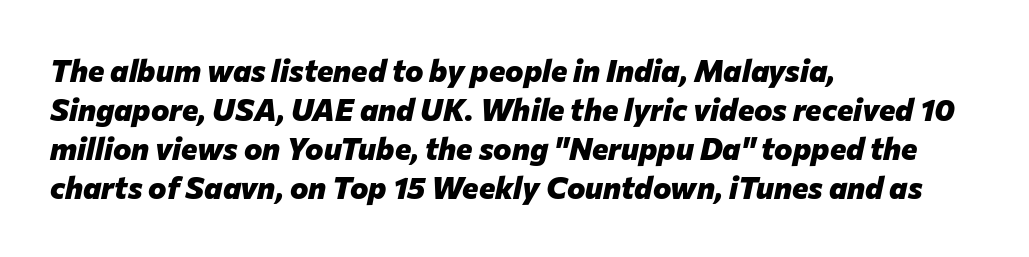
Q: Is the text bold? A: Yes.
Q: Is the text italic (slanted)? A: Yes, it leans right by about 12 degrees.
Q: Is the text underlined? A: No.
Q: How is the paragraph aligned? A: Left-aligned.
Q: Is the spacing between letters normal or unusually wide? A: Normal.
Q: Is the spacing between lines tight, normal or loose? A: Normal.
Q: Width (condensed, normal, or wide)? A: Normal.
Q: Stroke contrast? A: Low.
Q: x-height? A: Medium.
Q: Monospaced? A: No.
